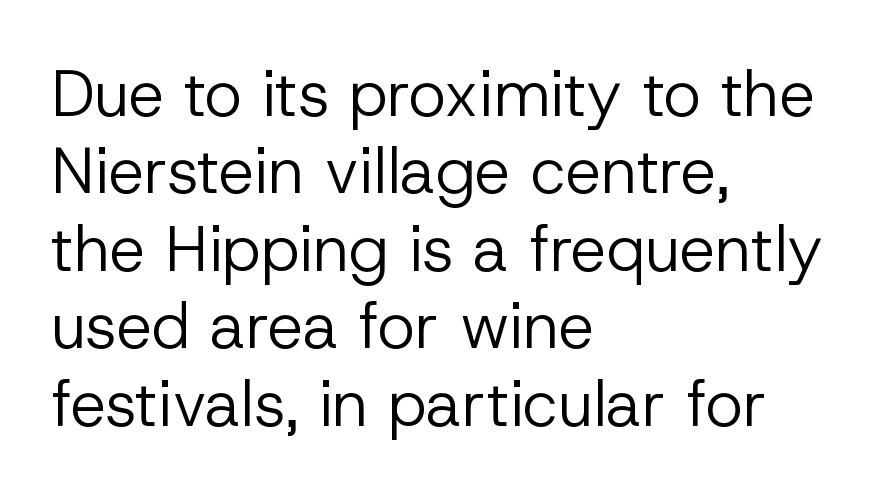
The image shows 64 px regular-weight sans-serif type, upright; set left-aligned, line spacing 1.21x, normal letter spacing, not underlined; low stroke contrast and a medium x-height.
